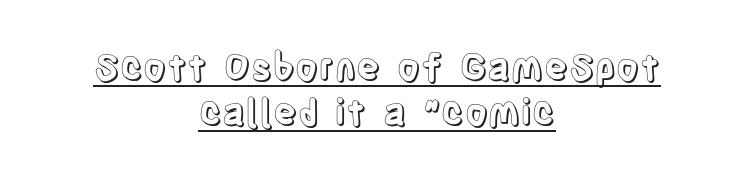
{"italic": "no", "width": "condensed", "x_height": "large", "monospaced": "no", "underline": "yes", "align": "center", "line_spacing": "normal", "line_spacing_ratio": 1.25, "letter_spacing": "normal", "letter_spacing_em": 0.0, "glyph_px": 36}
